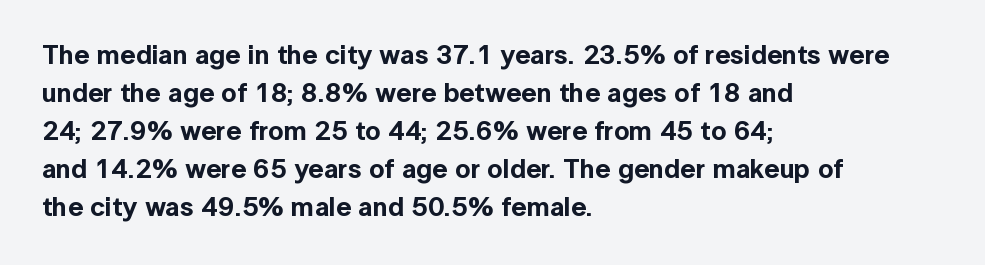
Q: Is the text italic (slanted)? A: No, it is upright.
Q: Is the text underlined? A: No.
Q: How is the paragraph aligned? A: Left-aligned.
Q: Is the spacing between letters normal or unusually wide? A: Normal.
Q: Is the spacing between lines tight, normal or loose? A: Normal.
